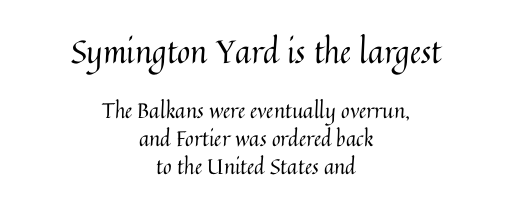
The image shows 32 px regular-weight type; set centered, normal line spacing (1.33x), normal letter spacing, not underlined; the first (top) block is 1.52x larger; medium stroke contrast and a medium x-height.
